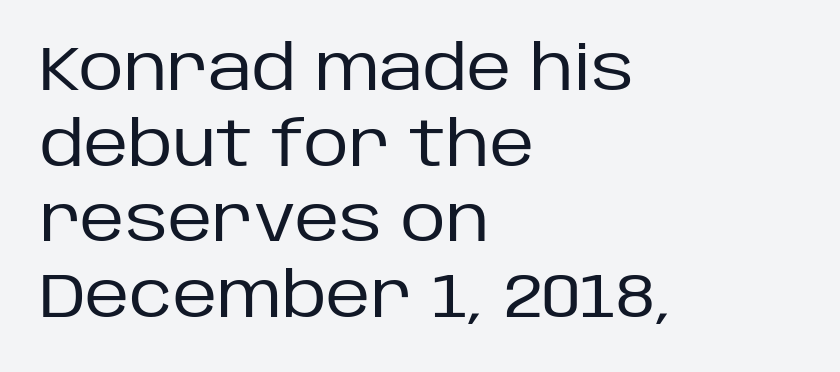
Q: Is the text bold? A: No.
Q: Is the text italic (slanted)? A: No, it is upright.
Q: Is the typeface a serif or a sans-serif typeface? A: Sans-serif.
Q: Is the text underlined? A: No.
Q: How is the paragraph aligned? A: Left-aligned.
Q: Is the spacing between letters normal or unusually wide? A: Normal.
Q: Width (condensed, normal, or wide)? A: Normal.
Q: Stroke contrast? A: Low.
Q: x-height? A: Large.
Q: Monospaced? A: No.
